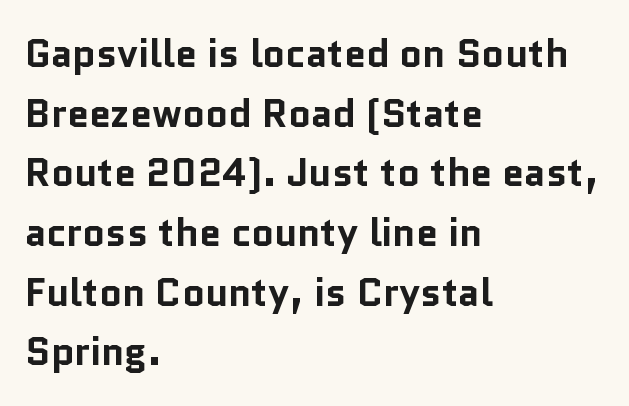
The image shows 39 px bold sans-serif type, upright; set left-aligned, normal line spacing (1.53x), normal letter spacing, not underlined; low stroke contrast and a medium x-height.
